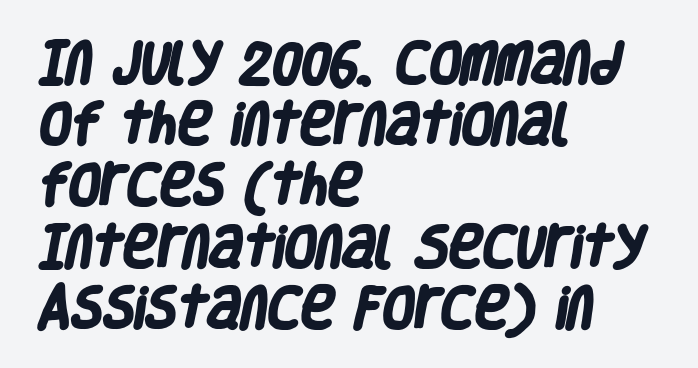
Glyph-to-glyph distance matches everyday printed text. Only glyphs here, with clear space below each row. Plenty of ink on the page — the face is bold. A typesetter would label this face a sans.
